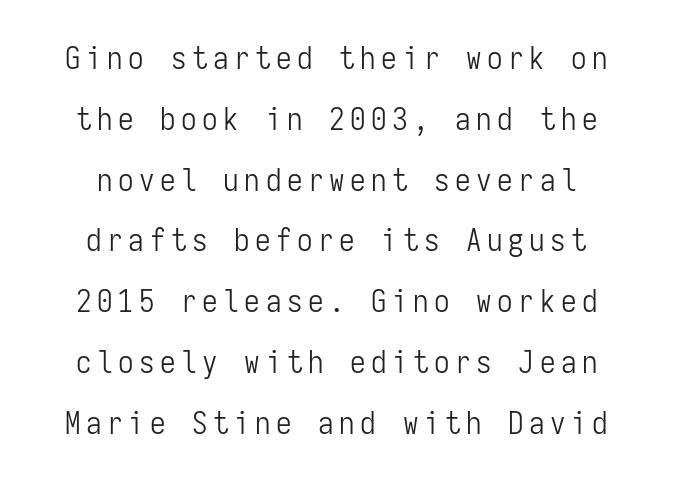
The image shows 31 px light, condensed sans-serif type, upright, monospaced; set centered, loose line spacing (1.96x), not underlined; low stroke contrast and a medium x-height.
